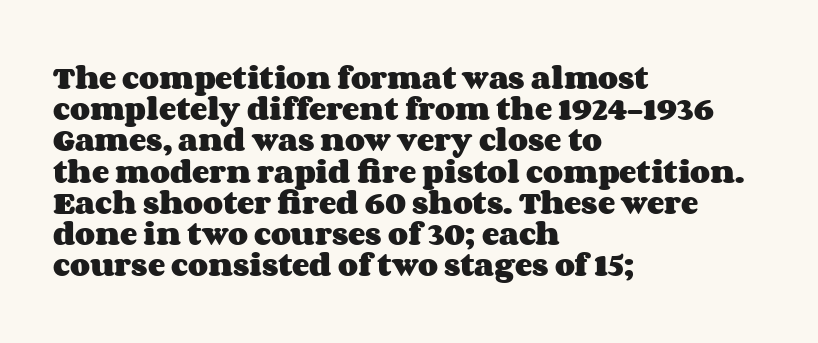
Q: Is the text bold? A: Yes.
Q: Is the text italic (slanted)? A: No, it is upright.
Q: Is the text underlined? A: No.
Q: How is the paragraph aligned? A: Left-aligned.
Q: Is the spacing between letters normal or unusually wide? A: Normal.
